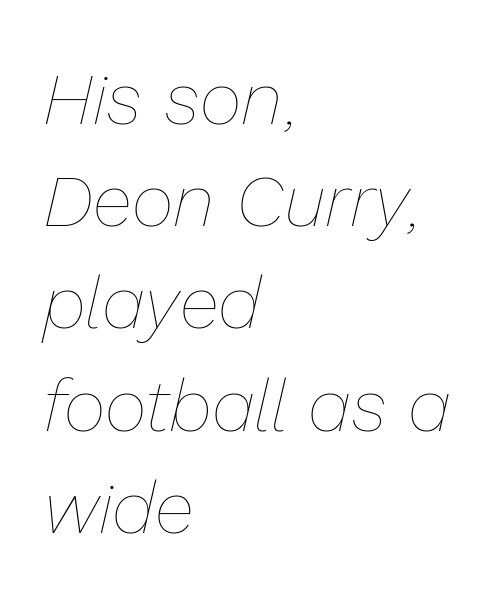
The image shows 73 px thin type, italic (leaning right); set left-aligned, normal line spacing (1.4x), normal letter spacing, not underlined; low stroke contrast and a medium x-height.
